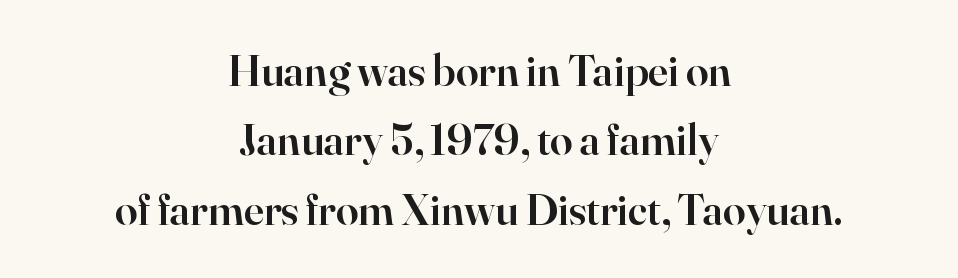
{"serif": "yes", "italic": "no", "bold": "semi", "weight": "semibold", "width": "normal", "stroke_contrast": "high", "x_height": "small", "monospaced": "no", "underline": "no", "align": "center", "line_spacing": "normal", "line_spacing_ratio": 1.54, "letter_spacing": "normal", "letter_spacing_em": 0.0, "glyph_px": 45}
